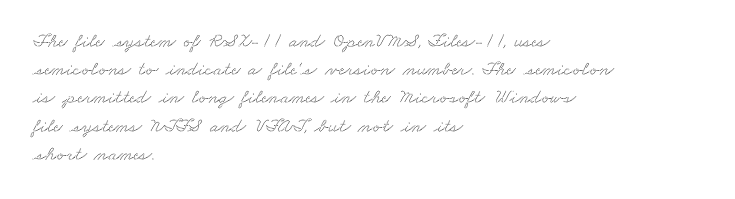
The image shows 20 px text type; set left-aligned, normal line spacing (1.41x), normal letter spacing, not underlined.
